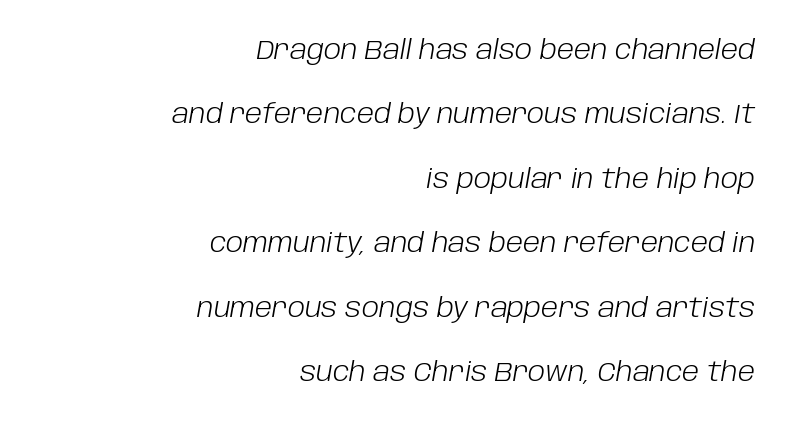
{"italic": "yes", "lean": "right", "slant_degrees": 10, "bold": "no", "underline": "no", "align": "right", "line_spacing": "loose", "line_spacing_ratio": 2.48, "letter_spacing": "normal", "letter_spacing_em": 0.0, "glyph_px": 26}
